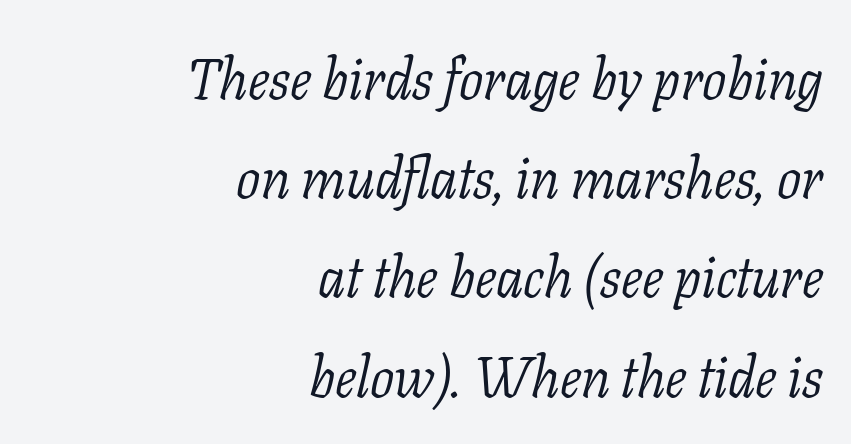
The image shows 57 px light serif type, italic (leaning right); set right-aligned, line spacing 1.74x, normal letter spacing, not underlined; low stroke contrast and a medium x-height.
